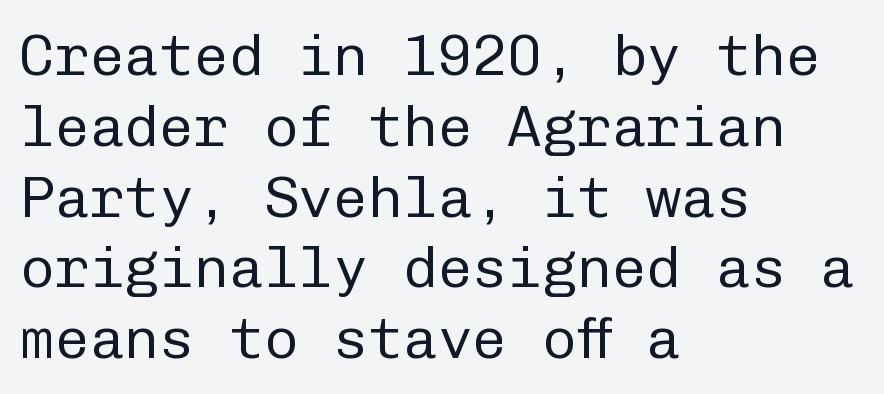
{"serif": "no", "italic": "no", "bold": "no", "weight": "regular", "width": "normal", "stroke_contrast": "low", "x_height": "medium", "monospaced": "yes", "underline": "no", "align": "left", "line_spacing_ratio": 1.22, "letter_spacing": "normal", "letter_spacing_em": 0.0, "glyph_px": 58}
